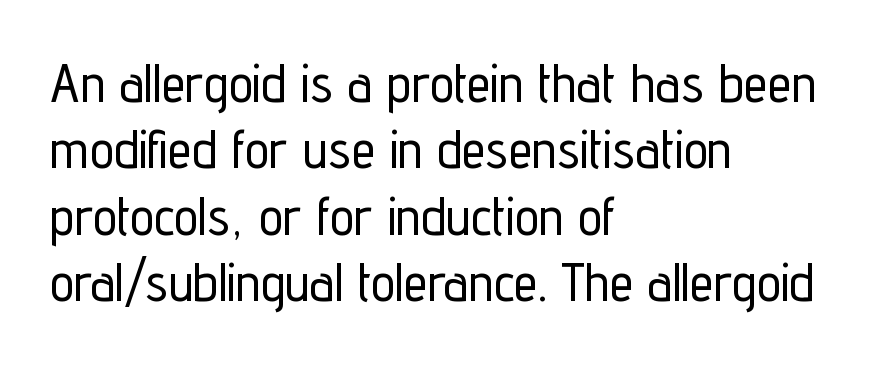
Q: Is the text italic (slanted)? A: No, it is upright.
Q: Is the typeface a serif or a sans-serif typeface? A: Sans-serif.
Q: Is the text underlined? A: No.
Q: How is the paragraph aligned? A: Left-aligned.
Q: Is the spacing between letters normal or unusually wide? A: Normal.
Q: Width (condensed, normal, or wide)? A: Condensed.
Q: Stroke contrast? A: Low.
Q: x-height? A: Medium.
Q: Monospaced? A: No.
